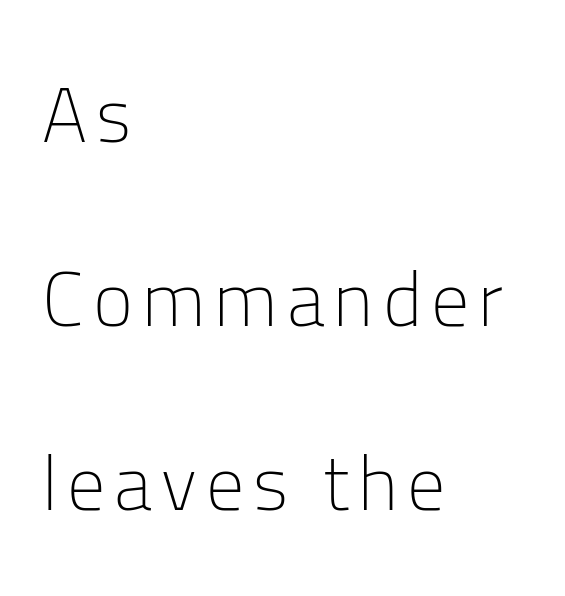
The image shows 76 px light sans-serif type, upright; set left-aligned, loose line spacing (2.42x), not underlined; low stroke contrast and a medium x-height.
